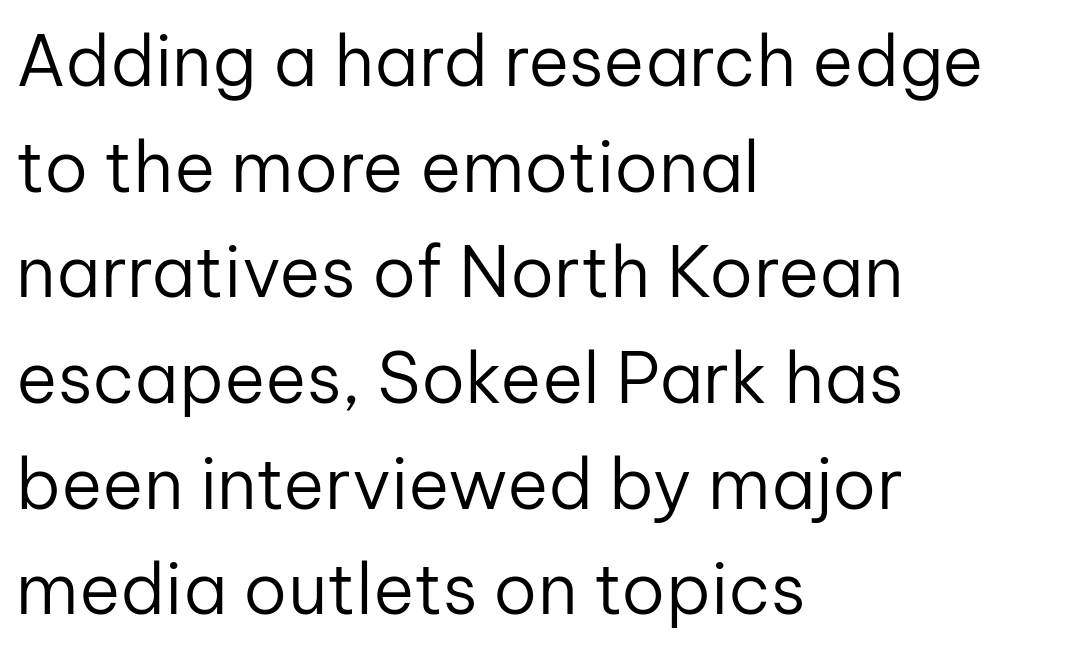
{"serif": "no", "italic": "no", "bold": "no", "weight": "regular", "width": "normal", "stroke_contrast": "low", "x_height": "medium", "monospaced": "no", "underline": "no", "align": "left", "line_spacing": "normal", "line_spacing_ratio": 1.51, "letter_spacing": "normal", "letter_spacing_em": 0.0, "glyph_px": 70}
